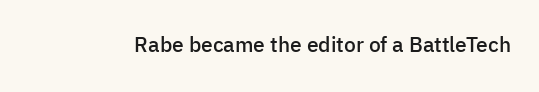
Q: Is the text bold? A: Semi-bold.
Q: Is the text italic (slanted)? A: No, it is upright.
Q: Is the text underlined? A: No.
Q: Is the spacing between letters normal or unusually wide? A: Normal.
